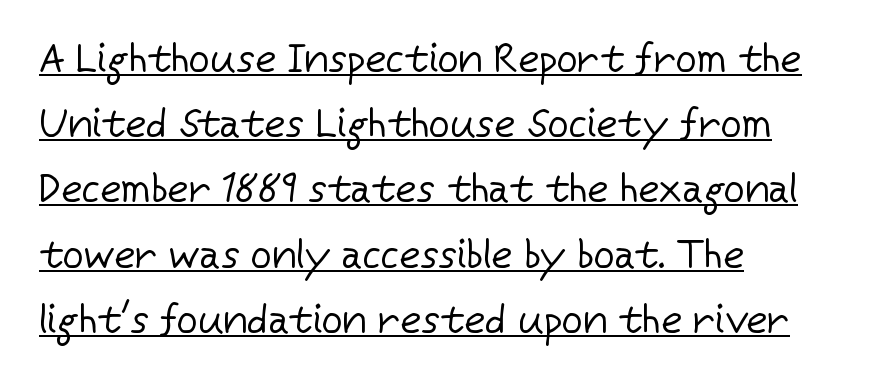
Q: Is the text bold? A: No.
Q: Is the text italic (slanted)? A: No, it is upright.
Q: Is the typeface a serif or a sans-serif typeface? A: Sans-serif.
Q: Is the text underlined? A: Yes.
Q: How is the paragraph aligned? A: Left-aligned.
Q: Is the spacing between letters normal or unusually wide? A: Normal.
Q: Is the spacing between lines tight, normal or loose? A: Normal.
Q: Width (condensed, normal, or wide)? A: Normal.
Q: Stroke contrast? A: Low.
Q: x-height? A: Medium.
Q: Monospaced? A: No.
